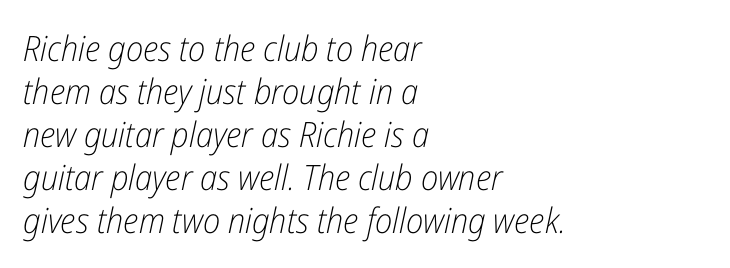
{"italic": "yes", "lean": "right", "slant_degrees": 12, "bold": "no", "weight": "light", "width": "condensed", "stroke_contrast": "low", "x_height": "medium", "monospaced": "no", "underline": "no", "align": "left", "line_spacing_ratio": 1.23, "letter_spacing": "normal", "letter_spacing_em": 0.0, "glyph_px": 35}
